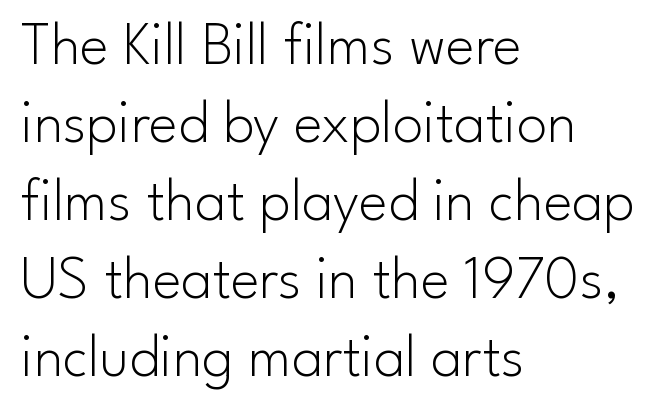
The image shows 61 px light sans-serif type, upright; set left-aligned, normal line spacing (1.28x), normal letter spacing, not underlined; low stroke contrast and a small x-height.
